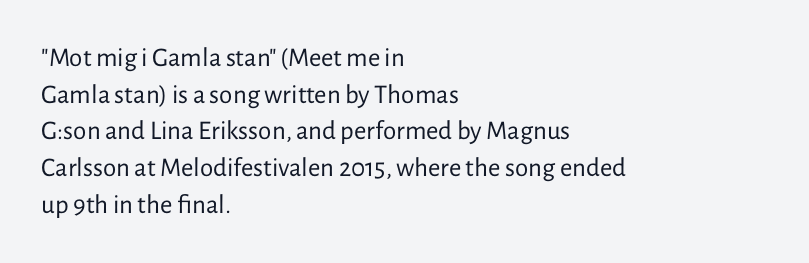
{"italic": "no", "bold": "no", "underline": "no", "align": "left", "line_spacing": "normal", "line_spacing_ratio": 1.36, "letter_spacing": "normal", "letter_spacing_em": 0.0, "glyph_px": 27}
